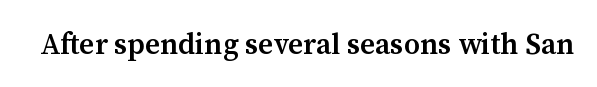
The image shows 29 px semibold serif type, upright; set normal letter spacing, not underlined; medium stroke contrast and a medium x-height.
